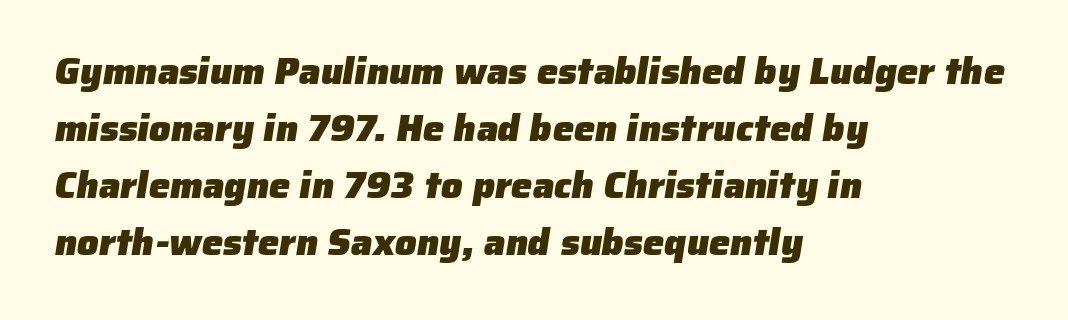
The image shows 38 px heavy sans-serif type; set left-aligned, normal line spacing (1.5x), normal letter spacing, not underlined; low stroke contrast and a medium x-height.
